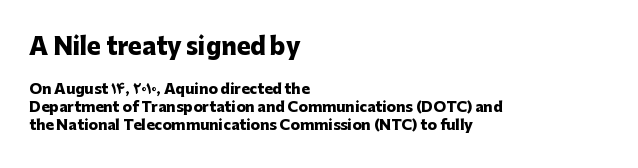
Compared with a centered layout, this one pins lines to the left instead. Note: larger setting up top, smaller setting below. Each new line begins a customary step beneath the previous one. Posture: vertical. Standard letterfit; no display-style spreading of the glyphs. Glance below the letters and you will spot only blank space.
